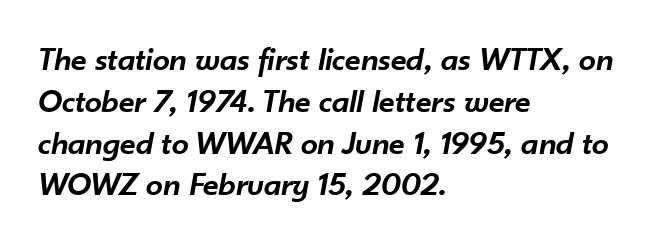
The font's italic variant was chosen for this text. A semibold gives these letters moderate extra thickness, short of bold. Descenders are the only things crossing below the line. Does the copy run flush right? No — it runs flush left.
